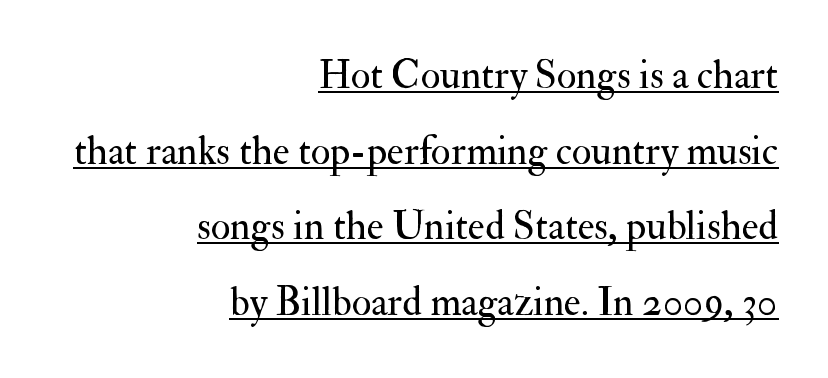
Q: Is the text bold? A: No.
Q: Is the text italic (slanted)? A: No, it is upright.
Q: Is the typeface a serif or a sans-serif typeface? A: Serif.
Q: Is the text underlined? A: Yes.
Q: How is the paragraph aligned? A: Right-aligned.
Q: Is the spacing between letters normal or unusually wide? A: Normal.
Q: Width (condensed, normal, or wide)? A: Normal.
Q: Stroke contrast? A: Medium.
Q: x-height? A: Small.
Q: Monospaced? A: No.
